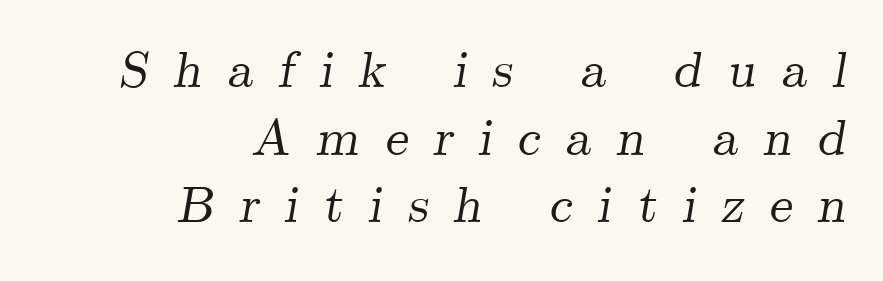
The image shows 52 px serif type, italic (leaning right); set right-aligned, normal line spacing (1.3x), unusually wide letter spacing (+0.48 em), not underlined; medium stroke contrast and a small x-height.
